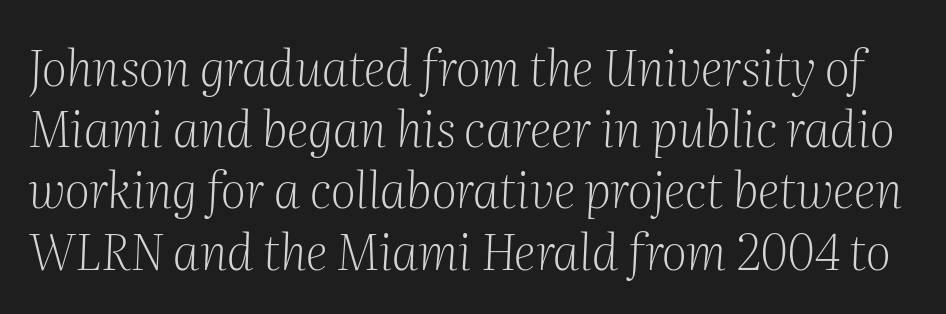
{"serif": "yes", "italic": "yes", "lean": "right", "slant_degrees": 2, "bold": "no", "weight": "light", "width": "normal", "stroke_contrast": "medium", "x_height": "medium", "monospaced": "no", "underline": "no", "line_spacing": "normal", "line_spacing_ratio": 1.25, "letter_spacing": "normal", "letter_spacing_em": 0.0, "glyph_px": 49}
